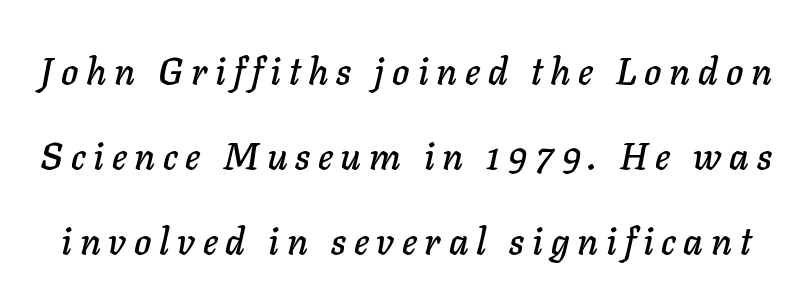
{"italic": "yes", "lean": "right", "slant_degrees": 11, "width": "normal", "stroke_contrast": "low", "x_height": "medium", "monospaced": "no", "underline": "no", "line_spacing": "loose", "line_spacing_ratio": 2.3, "letter_spacing": "wide", "letter_spacing_em": 0.21, "glyph_px": 37}
